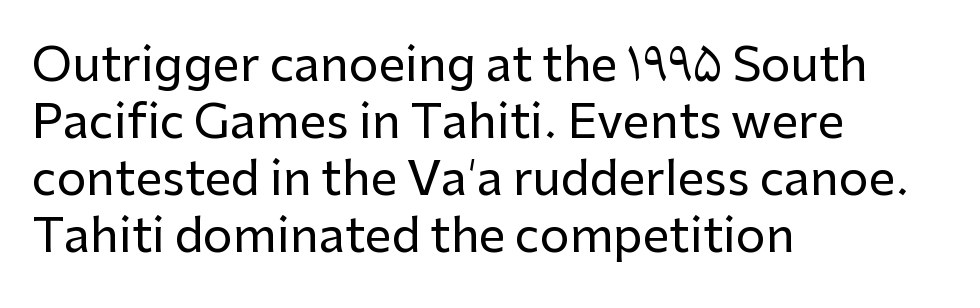
Q: Is the text italic (slanted)? A: No, it is upright.
Q: Is the typeface a serif or a sans-serif typeface? A: Sans-serif.
Q: Is the text underlined? A: No.
Q: How is the paragraph aligned? A: Left-aligned.
Q: Is the spacing between letters normal or unusually wide? A: Normal.
Q: Width (condensed, normal, or wide)? A: Normal.
Q: Stroke contrast? A: Low.
Q: x-height? A: Medium.
Q: Monospaced? A: No.
